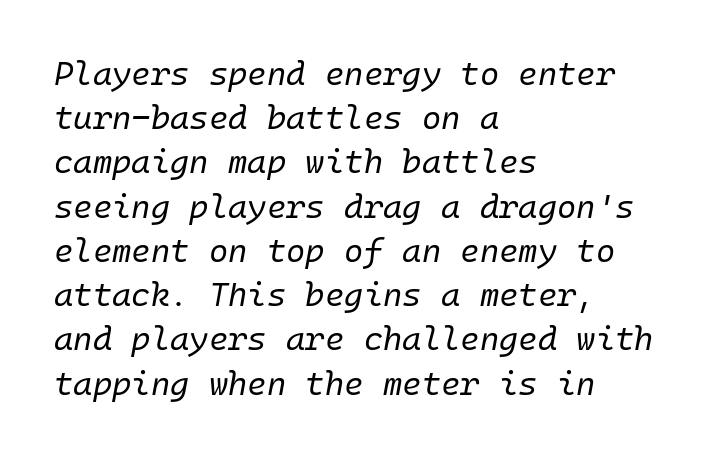
The image shows 33 px regular-weight type, italic (leaning right); set left-aligned, normal line spacing (1.34x), normal letter spacing, not underlined; low stroke contrast and a medium x-height.
